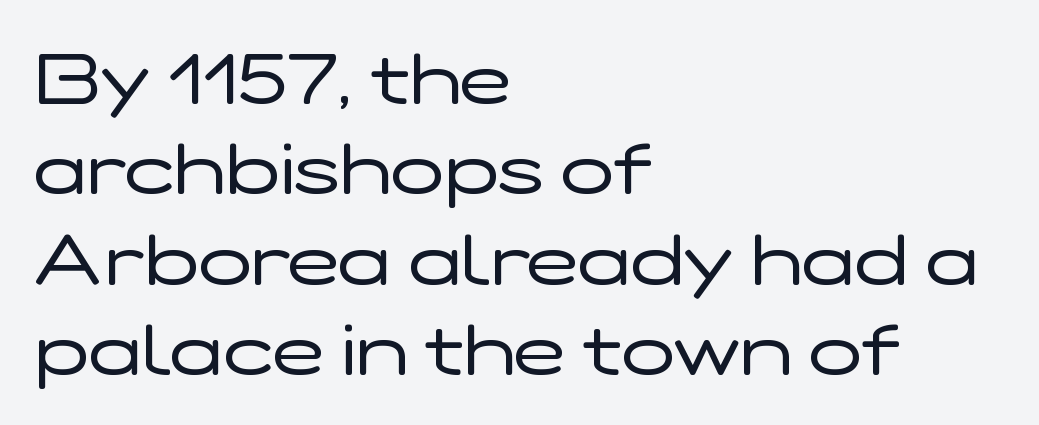
{"serif": "no", "italic": "no", "bold": "no", "weight": "regular", "width": "wide", "stroke_contrast": "low", "x_height": "medium", "monospaced": "no", "underline": "no", "align": "left", "line_spacing": "normal", "line_spacing_ratio": 1.29, "letter_spacing": "normal", "letter_spacing_em": 0.0, "glyph_px": 70}
